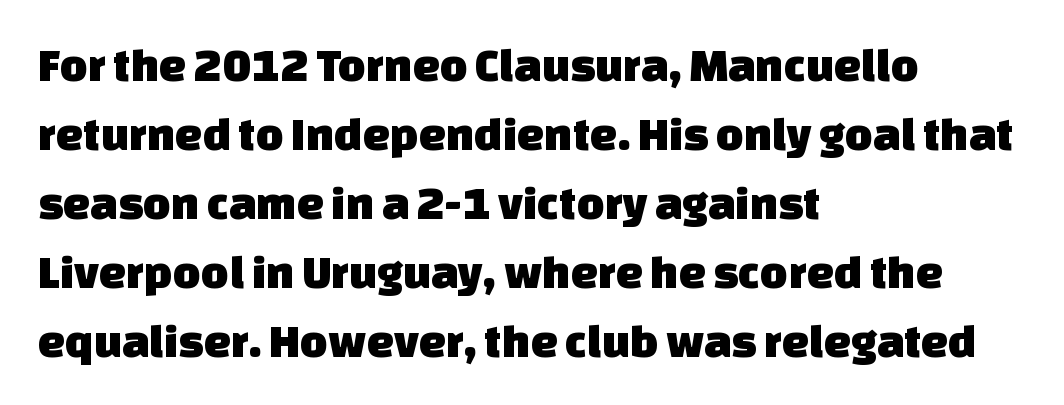
The image shows 48 px sans-serif type; set left-aligned, normal line spacing (1.44x), normal letter spacing, not underlined; low stroke contrast and a large x-height.
